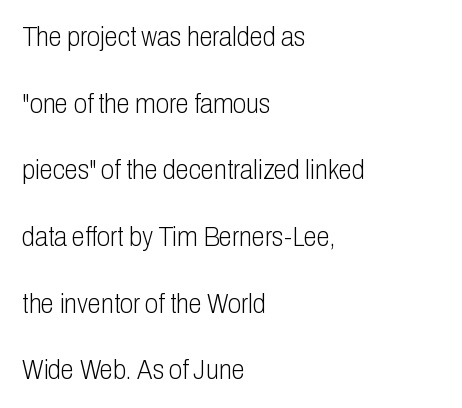
Summary of vertical rhythm: relaxed, with wide interline spacing. Which margin do the lines hug? The left one — the right edge is uneven. Look at the tracking — it's just the regular setting, nothing added. This is the regular roman posture of the typeface.
